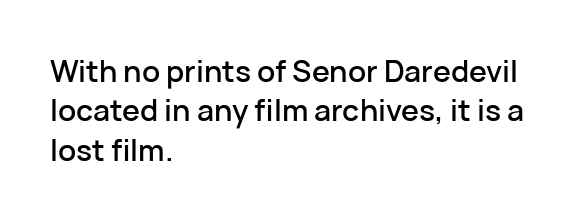
Letters rest on an invisible, unmarked baseline. Baseline-to-baseline distance is the conventional proportion of letter height. Nothing sits at the stroke ends, so this counts as sans-serif. How are the letters spaced? Ordinarily, with no added tracking.
